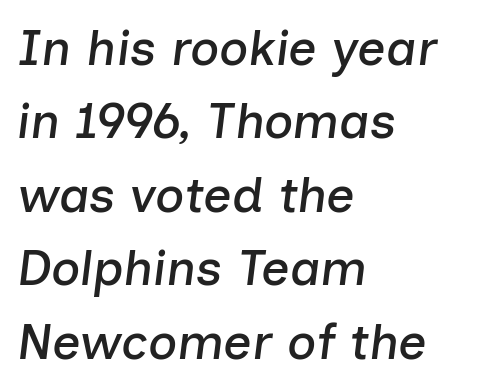
Between one letter and the next there's only the usual sliver of space. Tall strokes in this sample are angled rather than plumb. The paragraph shown leans on its left margin. Plain, unruled lines of type. The passage shown is typed in a proportional face where columns would drift. A normal amount of white space separates one row of letters from the next.
